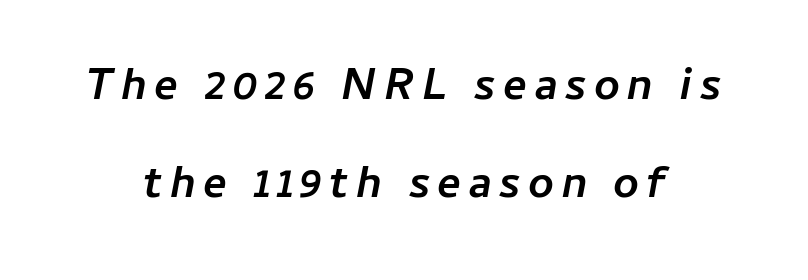
Q: Is the text bold? A: Yes.
Q: Is the text italic (slanted)? A: Yes, it leans right by about 11 degrees.
Q: Is the text underlined? A: No.
Q: How is the paragraph aligned? A: Centered.
Q: Is the spacing between lines tight, normal or loose? A: Loose.
Q: Width (condensed, normal, or wide)? A: Normal.
Q: Stroke contrast? A: Low.
Q: x-height? A: Medium.
Q: Monospaced? A: No.
